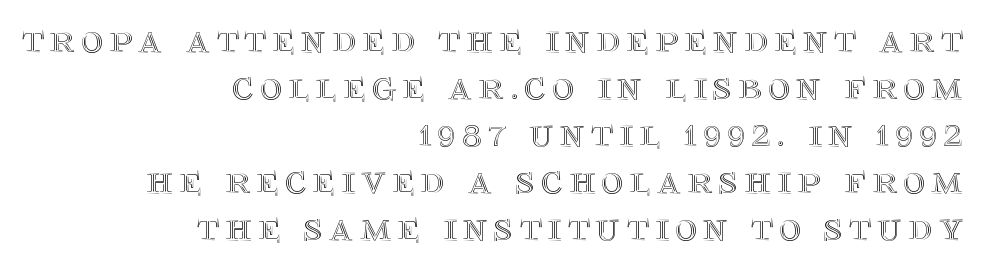
{"italic": "no", "width": "normal", "x_height": "large", "monospaced": "no", "underline": "no", "align": "right", "line_spacing": "tight", "line_spacing_ratio": 1.12, "glyph_px": 42}
